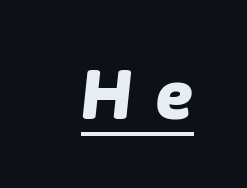
Q: Is the text bold? A: Yes.
Q: Is the text italic (slanted)? A: Yes, it leans right by about 6 degrees.
Q: Is the text underlined? A: Yes.
Q: Is the spacing between letters normal or unusually wide? A: Unusually wide.
Q: Width (condensed, normal, or wide)? A: Normal.
Q: Stroke contrast? A: Low.
Q: x-height? A: Medium.
Q: Monospaced? A: No.
